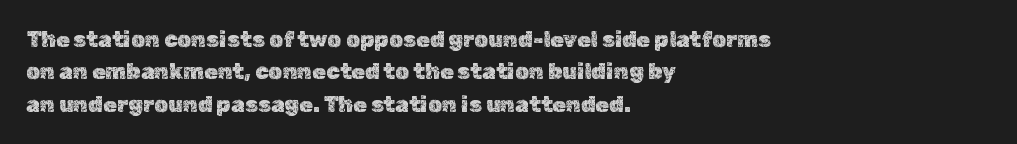
{"italic": "no", "underline": "no", "align": "left", "line_spacing": "normal", "line_spacing_ratio": 1.47, "letter_spacing": "normal", "letter_spacing_em": 0.0, "glyph_px": 22}
